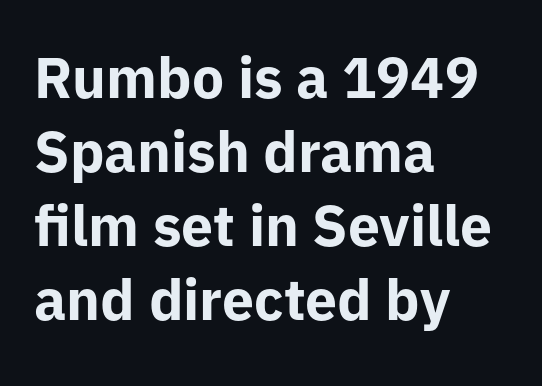
Designer's note — italics off, roman on. Here the designer chose a conventional face with non-uniform glyph widths. The zone under the glyphs is completely vacant. This rendering employs a face without finishing strokes, i.e., a sans-serif. Line beginnings align vertically; line endings do not. I'd describe the lettering as bold — thick and assertive.
